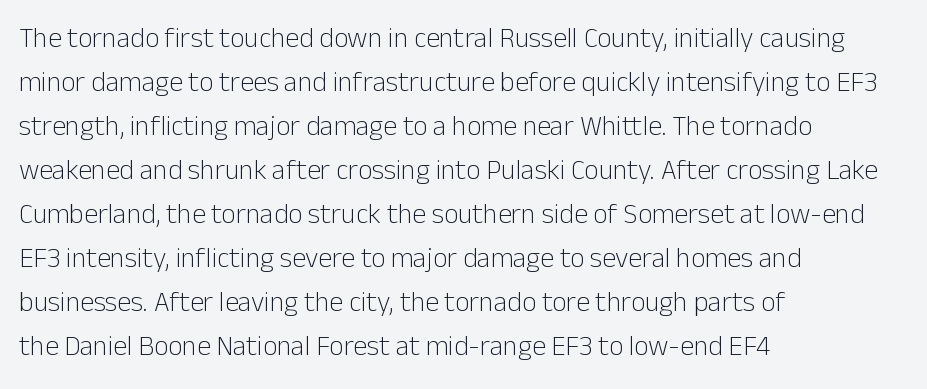
The weight tops out at a normal text grade. Unmarked baselines from the first word to the last. This sample uses an upright cut, with every glyph sitting square on the baseline. Notice how the passage keeps a crisp vertical edge on the left only. Horizontal bands of white between lines are of average thickness. Between one letter and the next there's only the usual sliver of space.
